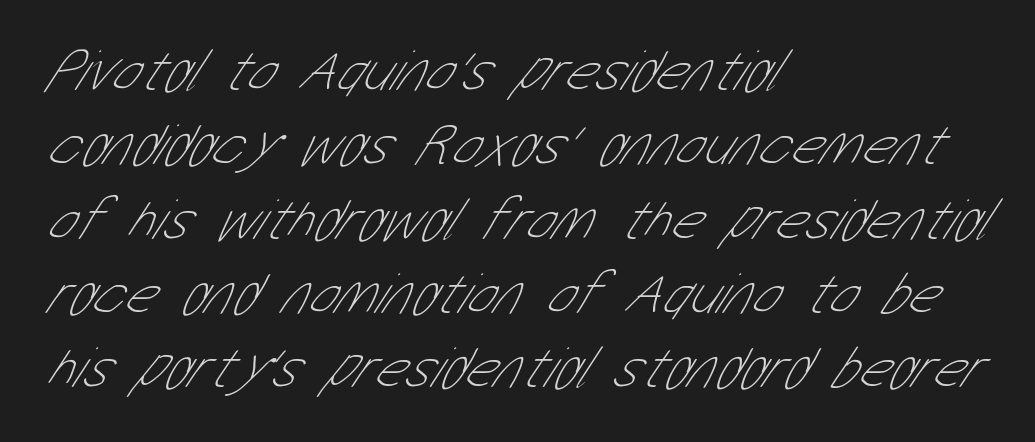
Q: Is the text bold? A: No.
Q: Is the typeface a serif or a sans-serif typeface? A: Sans-serif.
Q: Is the text underlined? A: No.
Q: How is the paragraph aligned? A: Left-aligned.
Q: Is the spacing between letters normal or unusually wide? A: Normal.
Q: Is the spacing between lines tight, normal or loose? A: Normal.
Q: Width (condensed, normal, or wide)? A: Condensed.
Q: Stroke contrast? A: Low.
Q: x-height? A: Medium.
Q: Monospaced? A: No.
